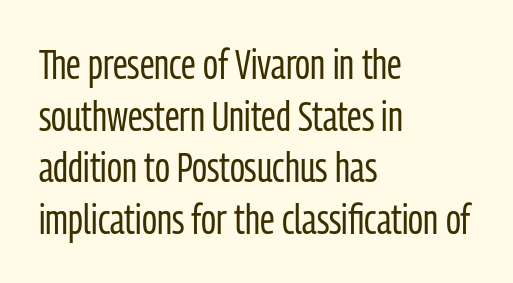
The image shows 41 px regular-weight, condensed sans-serif type, upright; set left-aligned, normal line spacing (1.26x), normal letter spacing, not underlined; low stroke contrast and a medium x-height.
